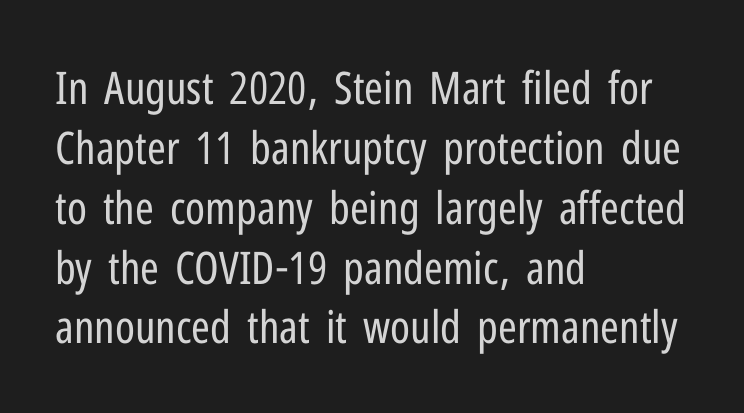
The image shows 45 px regular-weight, condensed sans-serif type, upright; set left-aligned, normal line spacing (1.33x), normal letter spacing, not underlined; low stroke contrast and a medium x-height.
